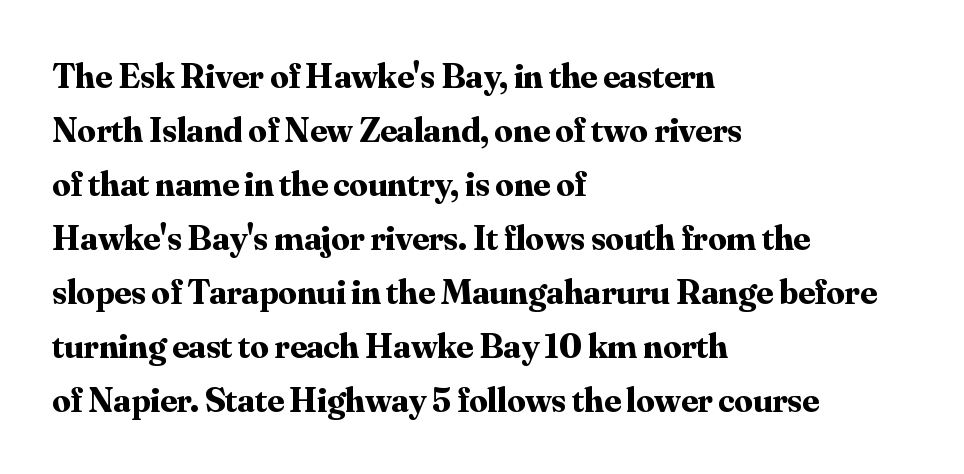
The image shows 36 px bold serif type, upright; set left-aligned, normal line spacing (1.5x), normal letter spacing, not underlined; medium stroke contrast and a small x-height.
